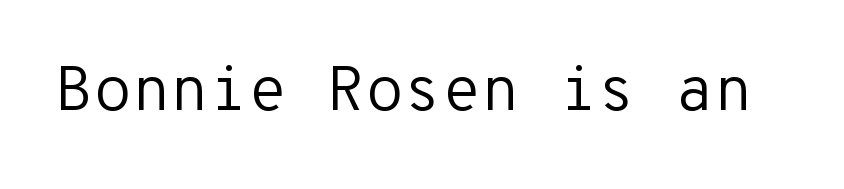
The image shows 63 px regular-weight sans-serif type, upright, monospaced; set normal letter spacing, not underlined; low stroke contrast and a medium x-height.
